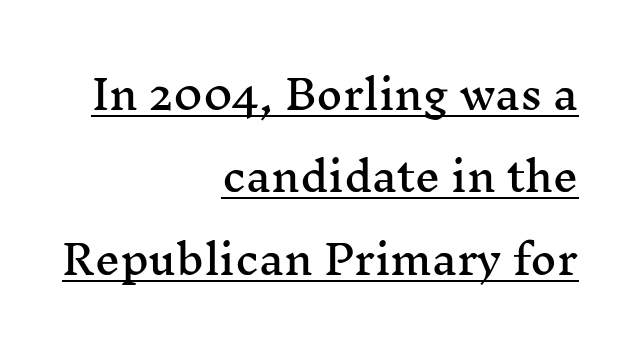
The image shows 40 px wide serif type, upright; set right-aligned, loose line spacing (2.06x), normal letter spacing, underlined; medium stroke contrast and a medium x-height.
